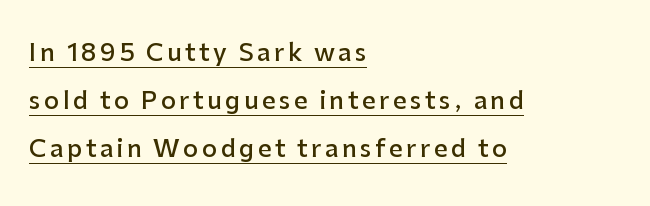
{"italic": "no", "bold": "semi", "underline": "yes", "align": "left", "line_spacing": "loose", "line_spacing_ratio": 2.01, "glyph_px": 24}
